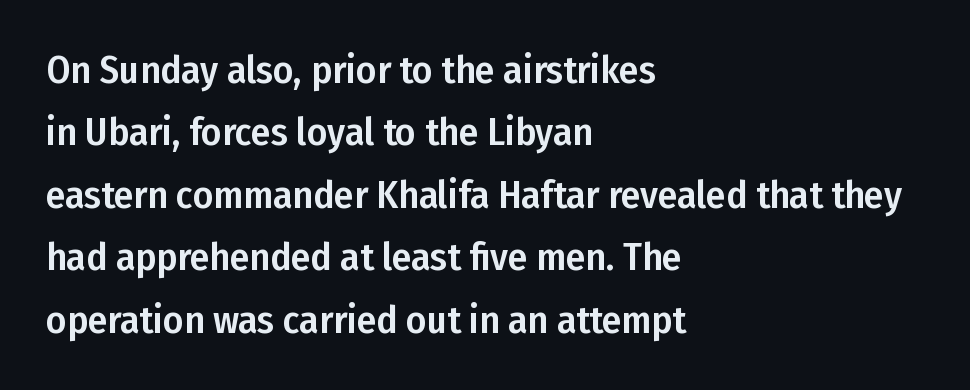
{"serif": "no", "italic": "no", "width": "condensed", "stroke_contrast": "low", "x_height": "medium", "monospaced": "no", "underline": "no", "align": "left", "line_spacing": "normal", "line_spacing_ratio": 1.6, "letter_spacing": "normal", "letter_spacing_em": 0.0, "glyph_px": 39}
